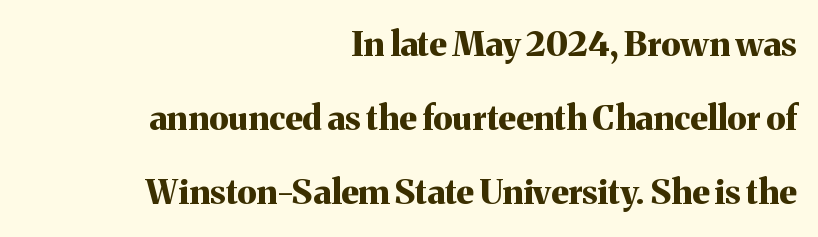
{"serif": "yes", "italic": "no", "bold": "yes", "weight": "bold", "width": "normal", "stroke_contrast": "medium", "x_height": "medium", "monospaced": "no", "underline": "no", "align": "right", "line_spacing": "loose", "line_spacing_ratio": 2.18, "letter_spacing": "normal", "letter_spacing_em": 0.0, "glyph_px": 34}
